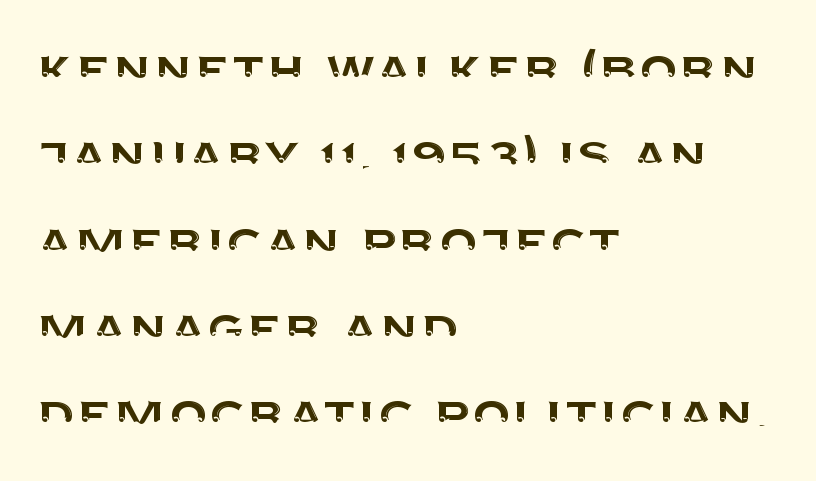
{"serif": "no", "italic": "no", "width": "normal", "stroke_contrast": "medium", "x_height": "large", "monospaced": "no", "underline": "no", "align": "left", "line_spacing": "normal", "line_spacing_ratio": 1.37, "letter_spacing": "normal", "letter_spacing_em": 0.0, "glyph_px": 63}
